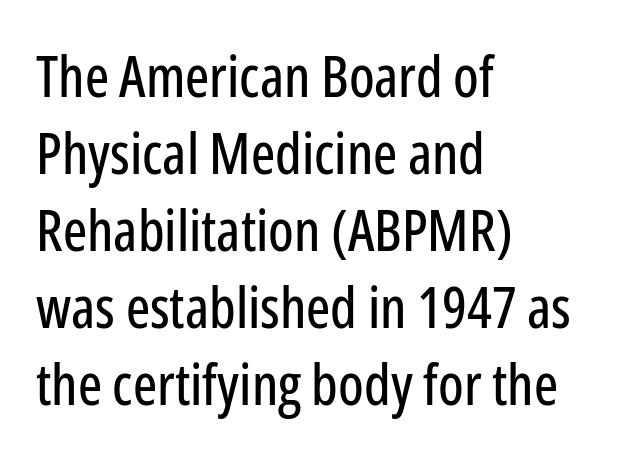
{"serif": "no", "italic": "no", "width": "condensed", "stroke_contrast": "low", "x_height": "medium", "monospaced": "no", "underline": "no", "align": "left", "line_spacing": "normal", "line_spacing_ratio": 1.35, "letter_spacing": "normal", "letter_spacing_em": 0.0, "glyph_px": 57}
